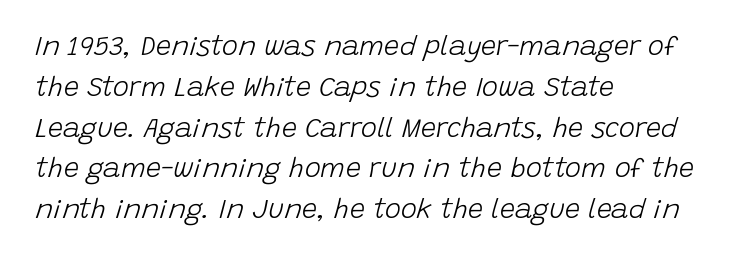
The vertical gap from one line to the next is medium. Bare-footed words on every line. This rendering uses left alignment, leaving the right contour irregular. Students, note that the glyphs here touch the page at normal intervals.
